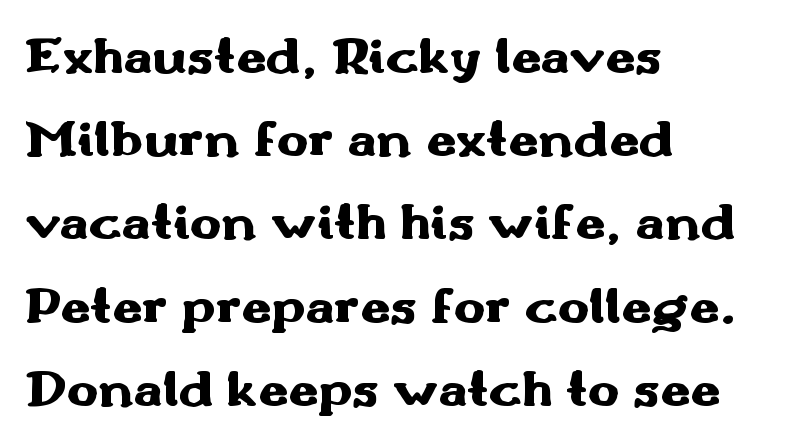
The image shows 53 px heavy, wide sans-serif type, upright; set left-aligned, normal line spacing (1.57x), normal letter spacing, not underlined; medium stroke contrast and a small x-height.
